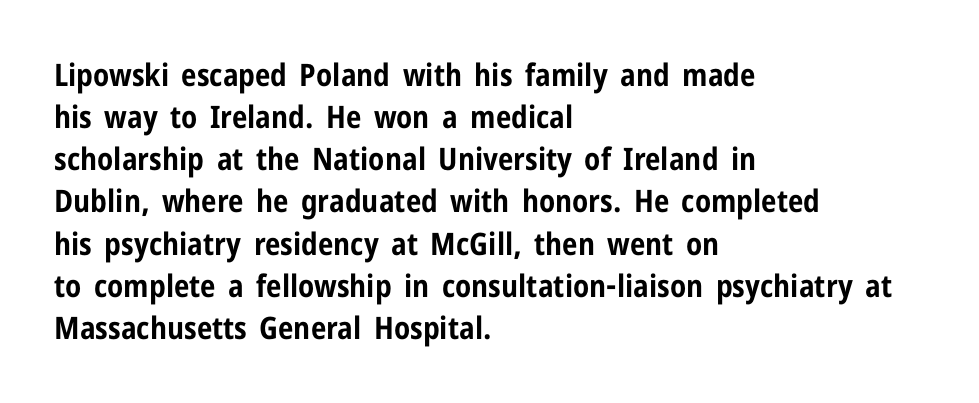
{"serif": "no", "italic": "no", "bold": "yes", "weight": "bold", "width": "condensed", "stroke_contrast": "low", "x_height": "medium", "monospaced": "no", "underline": "no", "align": "left", "line_spacing": "normal", "line_spacing_ratio": 1.36, "letter_spacing": "normal", "letter_spacing_em": 0.0, "glyph_px": 31}
